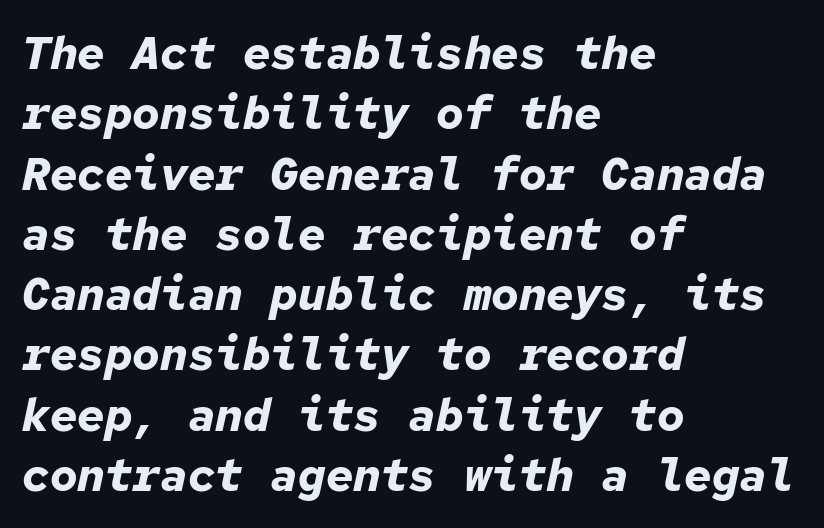
The image shows 46 px bold type, italic (leaning right), monospaced; set left-aligned, normal line spacing (1.31x), normal letter spacing, not underlined; low stroke contrast and a medium x-height.
